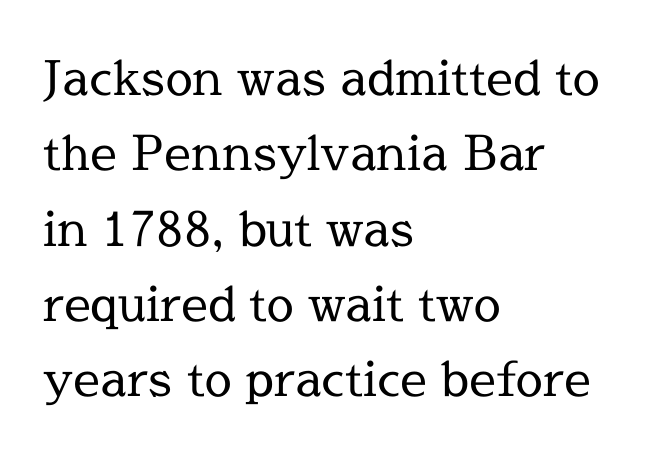
The image shows 48 px regular-weight serif type, upright; set left-aligned, normal line spacing (1.57x), normal letter spacing, not underlined; a medium x-height.
